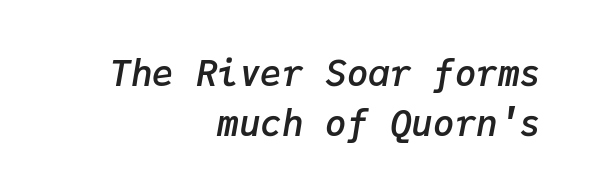
{"italic": "yes", "lean": "right", "slant_degrees": 9, "bold": "semi", "weight": "semibold", "width": "normal", "stroke_contrast": "low", "x_height": "medium", "monospaced": "yes", "underline": "no", "align": "right", "line_spacing": "normal", "line_spacing_ratio": 1.38, "letter_spacing": "normal", "letter_spacing_em": 0.0, "glyph_px": 36}
